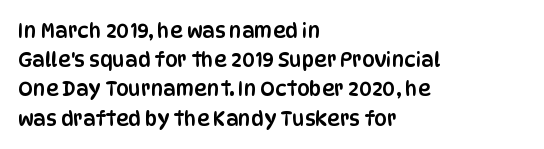
Q: Is the text italic (slanted)? A: No, it is upright.
Q: Is the text underlined? A: No.
Q: How is the paragraph aligned? A: Left-aligned.
Q: Is the spacing between letters normal or unusually wide? A: Normal.
Q: Is the spacing between lines tight, normal or loose? A: Normal.
